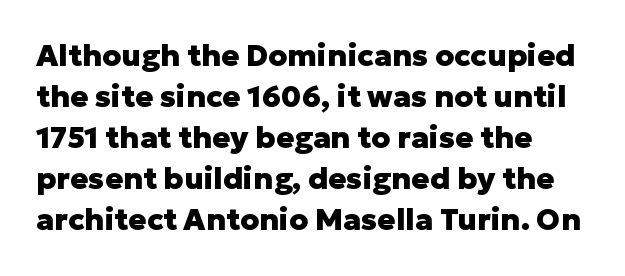
The image shows 30 px heavy sans-serif type, upright; set left-aligned, normal line spacing (1.37x), normal letter spacing, not underlined; low stroke contrast and a medium x-height.
